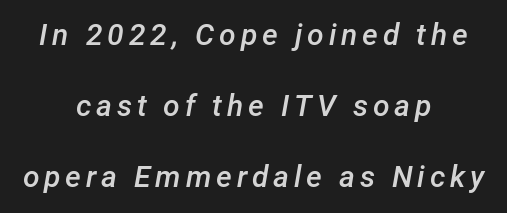
Q: Is the text bold? A: Semi-bold.
Q: Is the text italic (slanted)? A: Yes, it leans right by about 12 degrees.
Q: Is the text underlined? A: No.
Q: How is the paragraph aligned? A: Centered.
Q: Is the spacing between lines tight, normal or loose? A: Loose.
Q: Width (condensed, normal, or wide)? A: Normal.
Q: Stroke contrast? A: Low.
Q: x-height? A: Medium.
Q: Monospaced? A: No.
